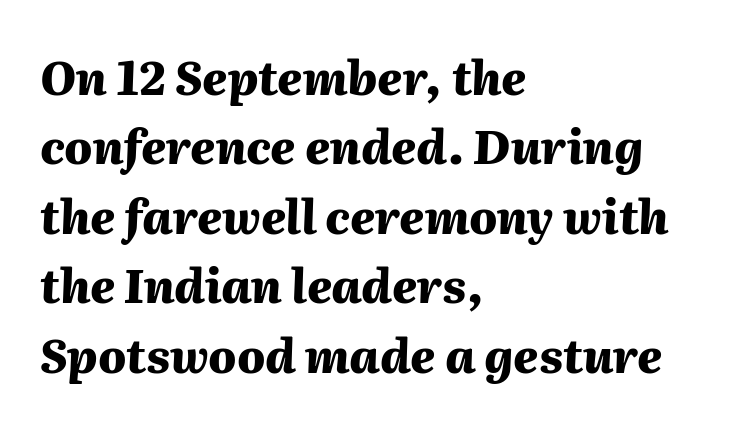
{"italic": "yes", "lean": "right", "slant_degrees": 2, "bold": "yes", "weight": "heavy", "width": "normal", "stroke_contrast": "medium", "x_height": "medium", "monospaced": "no", "underline": "no", "align": "left", "line_spacing": "normal", "line_spacing_ratio": 1.51, "letter_spacing": "normal", "letter_spacing_em": 0.0, "glyph_px": 46}
